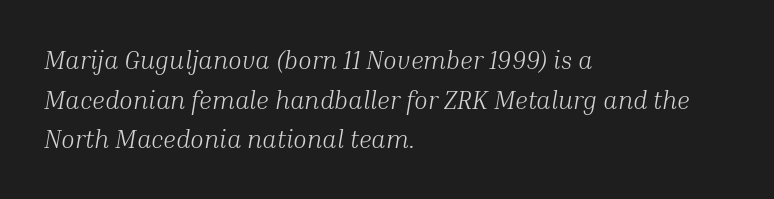
{"italic": "yes", "lean": "right", "slant_degrees": 10, "bold": "no", "underline": "no", "align": "left", "line_spacing": "normal", "line_spacing_ratio": 1.59, "letter_spacing": "normal", "letter_spacing_em": 0.0, "glyph_px": 25}
